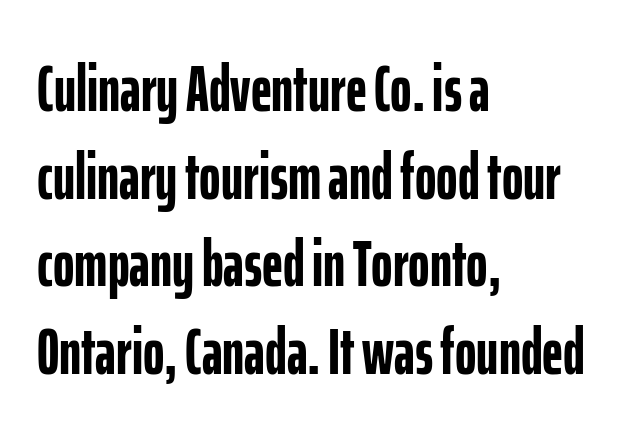
Q: Is the text bold? A: Yes.
Q: Is the text italic (slanted)? A: No, it is upright.
Q: Is the typeface a serif or a sans-serif typeface? A: Sans-serif.
Q: Is the text underlined? A: No.
Q: How is the paragraph aligned? A: Left-aligned.
Q: Is the spacing between letters normal or unusually wide? A: Normal.
Q: Is the spacing between lines tight, normal or loose? A: Normal.
Q: Width (condensed, normal, or wide)? A: Condensed.
Q: Stroke contrast? A: Low.
Q: x-height? A: Medium.
Q: Monospaced? A: No.
